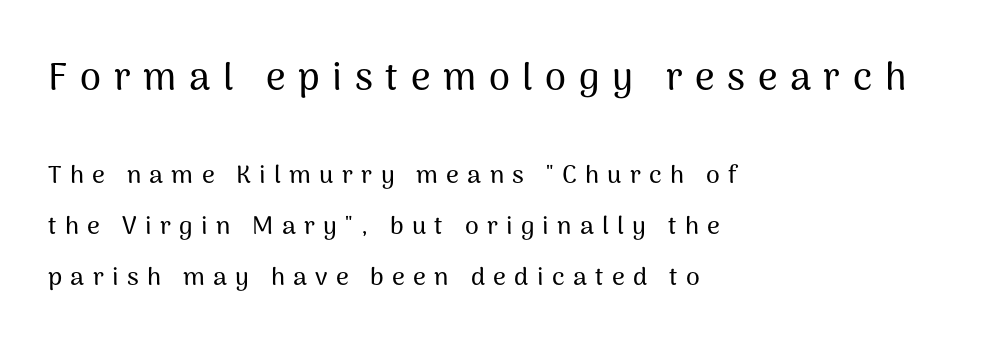
The image shows 38 px sans-serif type, upright; set left-aligned, loose line spacing (2.04x), unusually wide letter spacing (+0.33 em), not underlined; the first (top) block is 1.52x larger; medium stroke contrast and a medium x-height.
